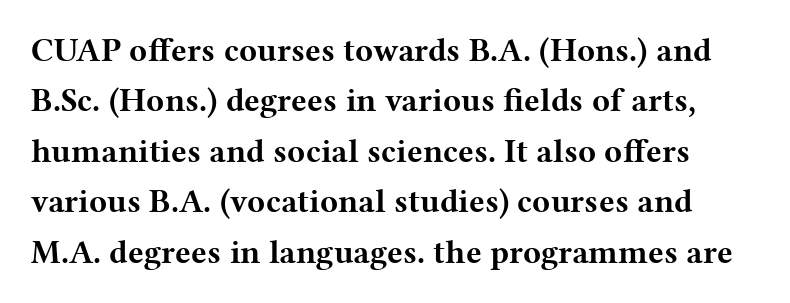
{"serif": "yes", "italic": "no", "bold": "yes", "weight": "bold", "width": "wide", "stroke_contrast": "medium", "x_height": "medium", "monospaced": "no", "underline": "no", "line_spacing": "normal", "line_spacing_ratio": 1.53, "letter_spacing": "normal", "letter_spacing_em": 0.0, "glyph_px": 33}
